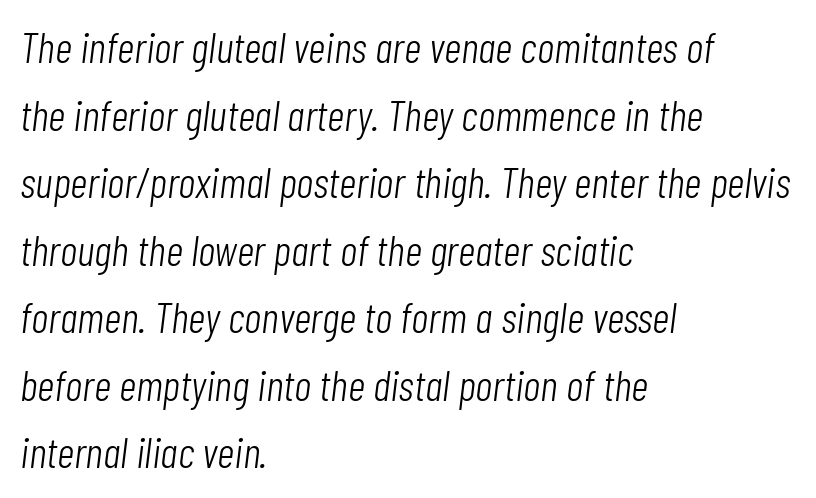
Q: Is the text bold? A: No.
Q: Is the text italic (slanted)? A: Yes, it leans right by about 7 degrees.
Q: Is the text underlined? A: No.
Q: How is the paragraph aligned? A: Left-aligned.
Q: Is the spacing between letters normal or unusually wide? A: Normal.
Q: Is the spacing between lines tight, normal or loose? A: Normal.
Q: Width (condensed, normal, or wide)? A: Condensed.
Q: Stroke contrast? A: Low.
Q: x-height? A: Medium.
Q: Monospaced? A: No.
